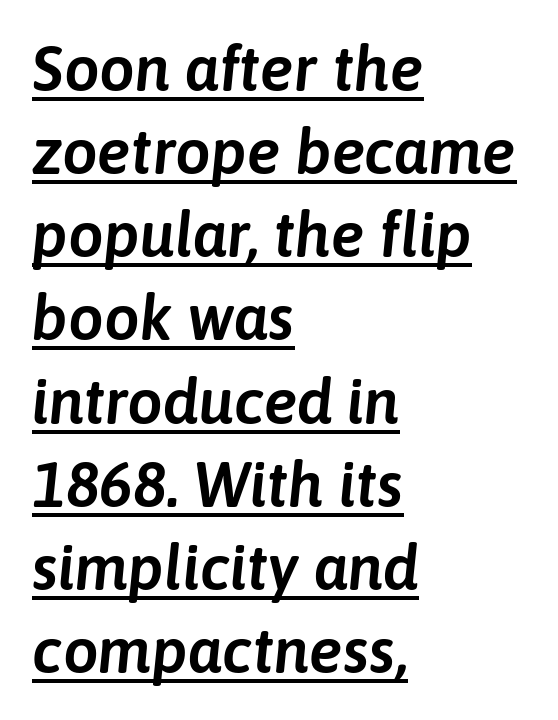
Summary of vertical rhythm: regular, with standard interline spacing. The type is set solid horizontally, with unmodified tracking. The rendering anchors every line to the left-hand side. Slanted lettering throughout. Students, observe the line beneath the letters — that is underlining.
